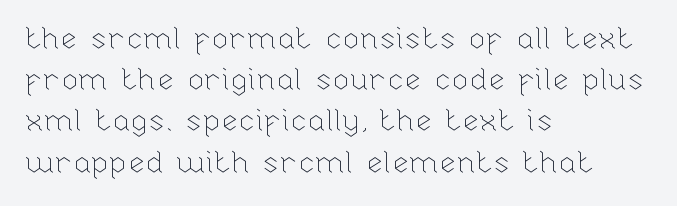
{"italic": "no", "bold": "no", "weight": "thin", "width": "normal", "stroke_contrast": "low", "x_height": "medium", "monospaced": "no", "underline": "no", "align": "left", "line_spacing": "normal", "line_spacing_ratio": 1.33, "letter_spacing": "normal", "letter_spacing_em": 0.0, "glyph_px": 31}
